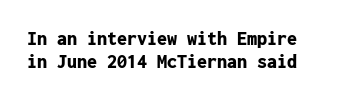
Has an underline been added? It has not. The rendering keeps characters at their native spacing. Heavy, bold letterforms. Vertically, the passage feels compressed, each row crowding the next. Ascenders rise straight up at ninety degrees.
